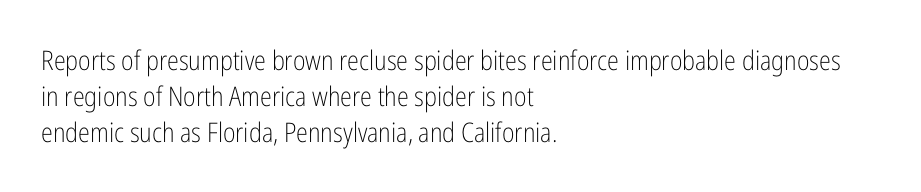
The strokes carry an ordinary text weight at most. Teacher's note: observe the even left margin — that is flush-left alignment. The lines sit at an ordinary, default distance from one another. Does extra space separate the letters? No, they use regular spacing. Posture: vertical. The specimen omits any rule beneath the text block's lines.
